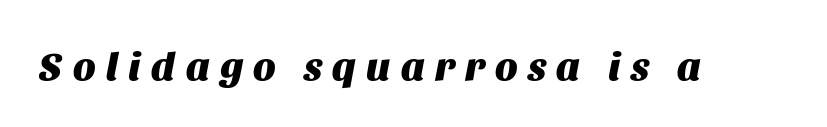
The image shows 40 px heavy type, italic (leaning right); set unusually wide letter spacing (+0.26 em), not underlined; medium stroke contrast and a large x-height.
